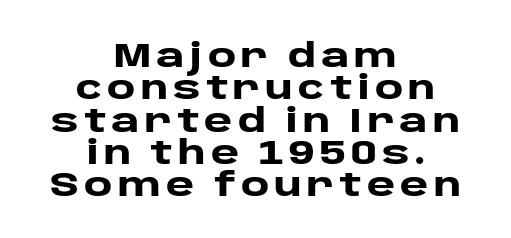
Q: Is the text bold? A: Yes.
Q: Is the text italic (slanted)? A: No, it is upright.
Q: Is the typeface a serif or a sans-serif typeface? A: Sans-serif.
Q: Is the text underlined? A: No.
Q: How is the paragraph aligned? A: Centered.
Q: Is the spacing between lines tight, normal or loose? A: Tight.
Q: Width (condensed, normal, or wide)? A: Wide.
Q: Stroke contrast? A: Low.
Q: x-height? A: Large.
Q: Monospaced? A: No.
